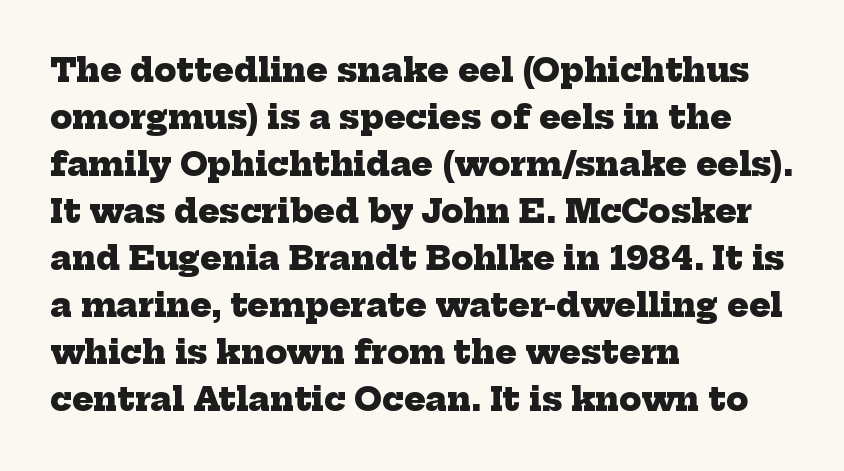
{"serif": "yes", "bold": "yes", "weight": "heavy", "width": "normal", "stroke_contrast": "low", "x_height": "medium", "monospaced": "no", "underline": "no", "align": "left", "line_spacing": "normal", "line_spacing_ratio": 1.47, "letter_spacing": "normal", "letter_spacing_em": 0.0, "glyph_px": 32}
